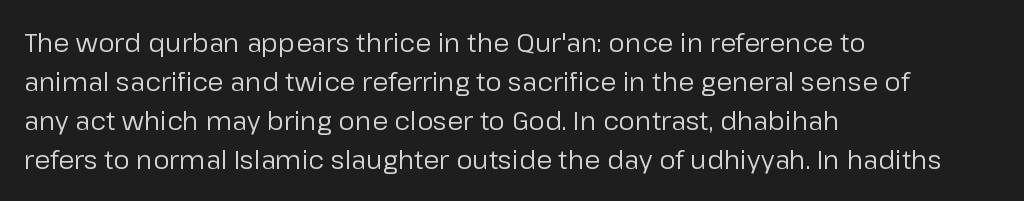
The image shows 26 px text type, upright; set left-aligned, normal line spacing (1.5x), normal letter spacing, not underlined.
